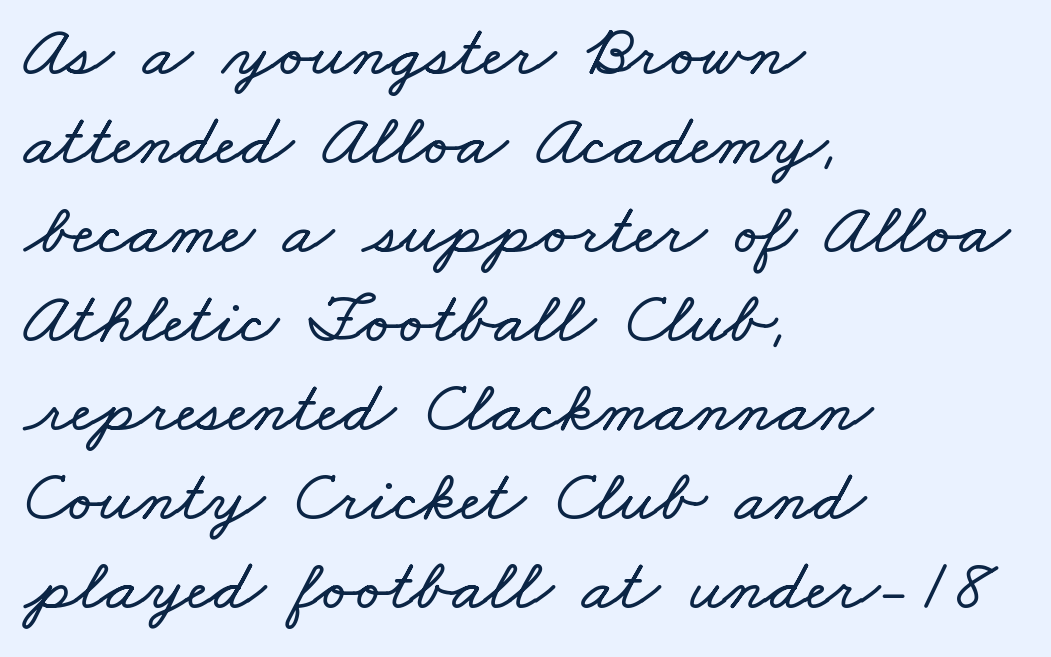
The image shows 73 px wide type; set left-aligned, line spacing 1.22x, normal letter spacing, not underlined; low stroke contrast and a small x-height.
